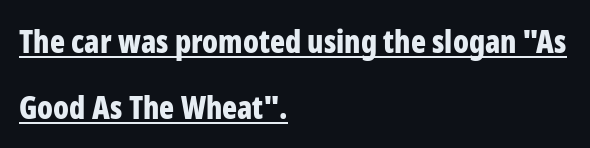
The image shows 31 px bold, condensed sans-serif type, upright; set left-aligned, loose line spacing (2.12x), normal letter spacing, underlined; low stroke contrast and a medium x-height.
